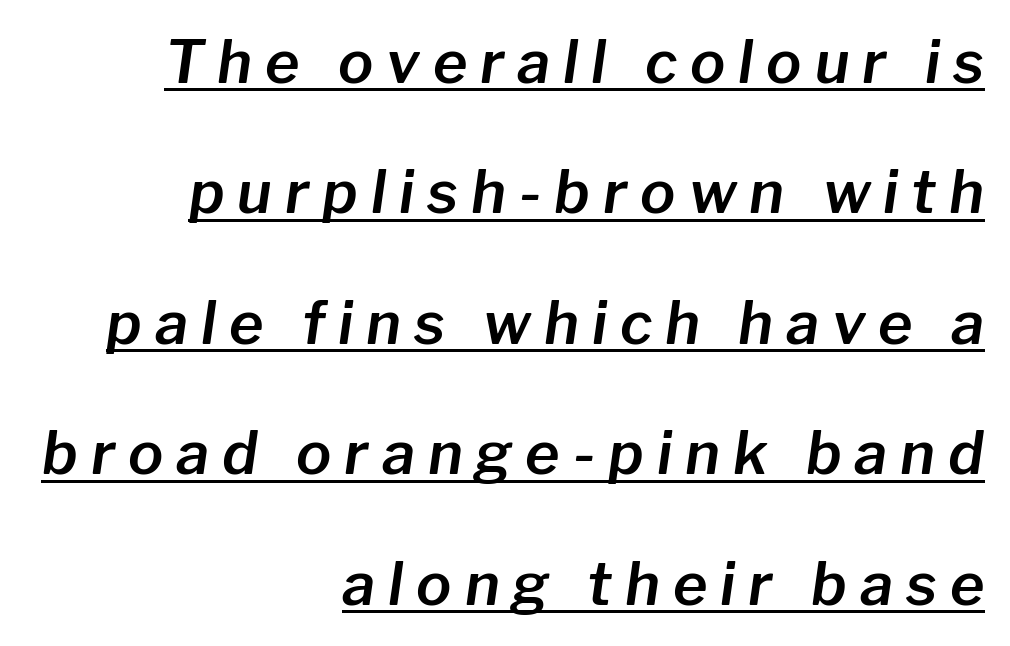
{"italic": "yes", "lean": "right", "slant_degrees": 8, "width": "normal", "stroke_contrast": "low", "x_height": "medium", "monospaced": "no", "underline": "yes", "align": "right", "line_spacing": "loose", "line_spacing_ratio": 2.21, "letter_spacing": "wide", "letter_spacing_em": 0.22, "glyph_px": 59}
